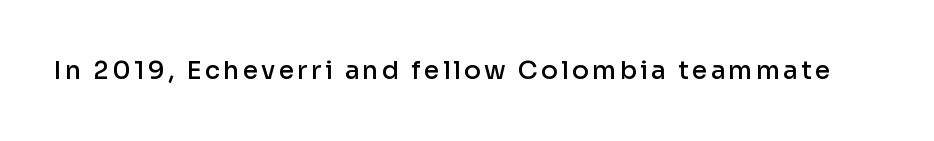
The image shows 25 px text type, upright; set not underlined.
